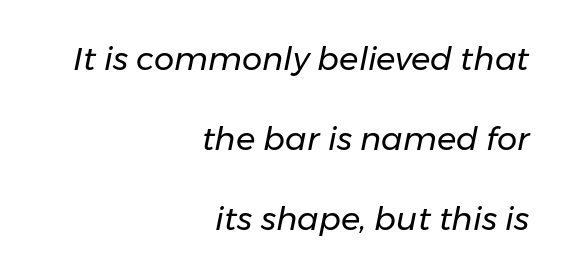
The image shows 32 px regular-weight type, italic (leaning right); set right-aligned, loose line spacing (2.5x), normal letter spacing, not underlined; low stroke contrast and a medium x-height.
